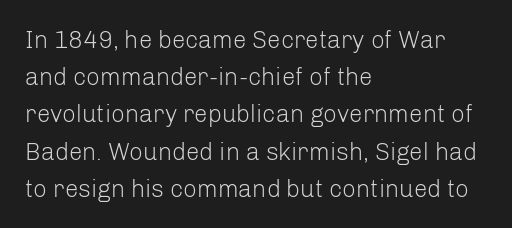
The image shows 24 px text type, upright; set left-aligned, normal line spacing (1.55x), normal letter spacing, not underlined.
